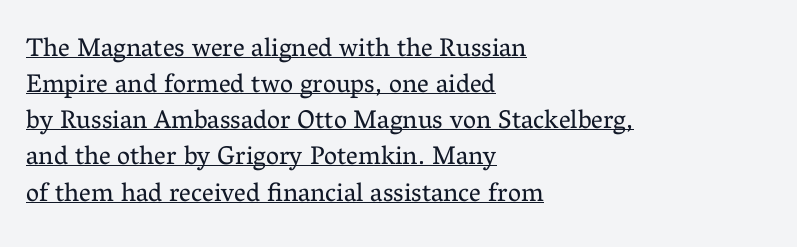
The space between consecutive lines is moderate. The sample's only ornament is a line tracing under the words. You could call the tracking neutral — neither tight nor loose. On a weight scale, this lands at 450 or below. Designer's note — italics off, roman on. Teacher's note: observe the even left margin — that is flush-left alignment.
